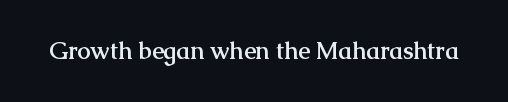
What stands out about the letter spacing? Nothing — it is the standard amount. Upright lettering throughout. Bold? Absolutely — the strokes are thick and heavy. The glyphs are unaccompanied by any horizontal stroke below them.
